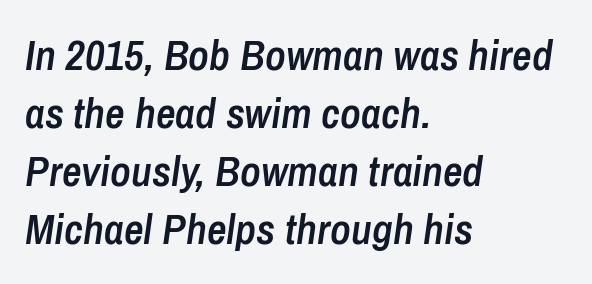
Q: Is the text bold? A: Semi-bold.
Q: Is the text italic (slanted)? A: Yes, it leans right by about 8 degrees.
Q: Is the text underlined? A: No.
Q: How is the paragraph aligned? A: Left-aligned.
Q: Is the spacing between letters normal or unusually wide? A: Normal.
Q: Is the spacing between lines tight, normal or loose? A: Normal.
Q: Width (condensed, normal, or wide)? A: Condensed.
Q: Stroke contrast? A: Low.
Q: x-height? A: Medium.
Q: Monospaced? A: No.
